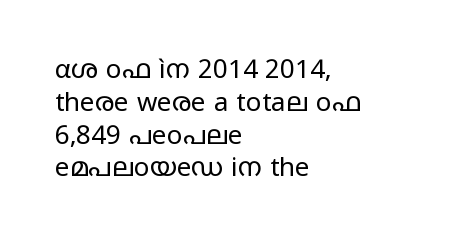
Check the space under the baseline: it is left empty. Posture: upright roman. Is the type heavy? It reads as light-to-regular instead. One-word summary of the alignment: left. The line-height multiplier appears to be the usual default.
